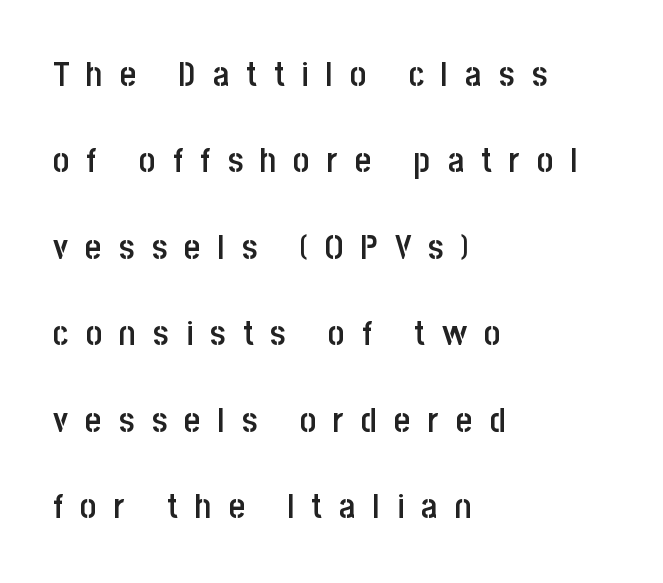
The image shows 35 px semibold, condensed sans-serif type, upright; set left-aligned, loose line spacing (2.47x), unusually wide letter spacing (+0.49 em), not underlined; low stroke contrast and a large x-height.
